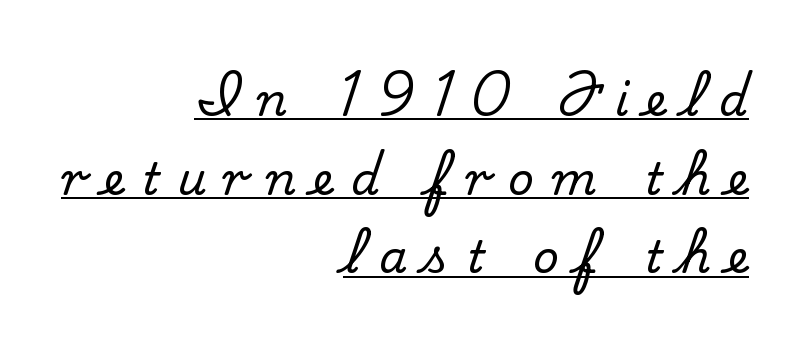
Q: Is the text italic (slanted)? A: Yes.
Q: Is the typeface a serif or a sans-serif typeface? A: Serif.
Q: Is the text underlined? A: Yes.
Q: How is the paragraph aligned? A: Right-aligned.
Q: Is the spacing between letters normal or unusually wide? A: Unusually wide.
Q: Width (condensed, normal, or wide)? A: Normal.
Q: Stroke contrast? A: Medium.
Q: x-height? A: Small.
Q: Monospaced? A: No.
